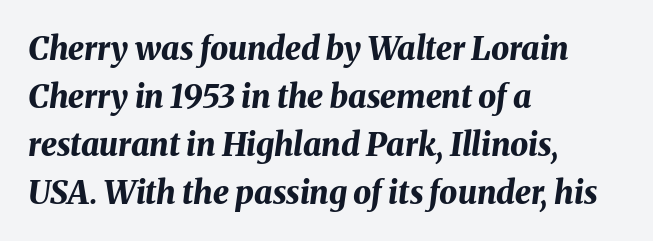
The letterforms sit shoulder to shoulder at normal distance. Quick note: underline off. Casual observation: everything's shoved over to the left. What weight is shown? A full bold with thick strokes. These lines are rendered in a variable-pitch font. These lines sit exactly where default settings would place them.
